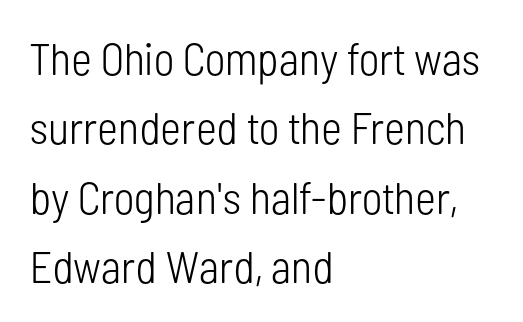
{"serif": "no", "italic": "no", "bold": "no", "weight": "light", "width": "condensed", "stroke_contrast": "low", "x_height": "medium", "monospaced": "no", "underline": "no", "align": "left", "line_spacing": "normal", "line_spacing_ratio": 1.54, "letter_spacing": "normal", "letter_spacing_em": 0.0, "glyph_px": 45}
